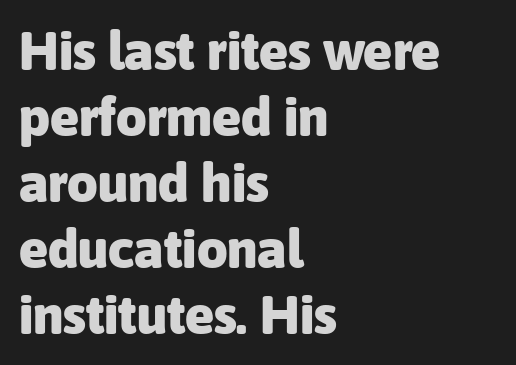
{"serif": "no", "italic": "no", "bold": "yes", "weight": "heavy", "width": "normal", "stroke_contrast": "low", "x_height": "medium", "monospaced": "no", "underline": "no", "align": "left", "line_spacing_ratio": 1.22, "letter_spacing": "normal", "letter_spacing_em": 0.0, "glyph_px": 54}
